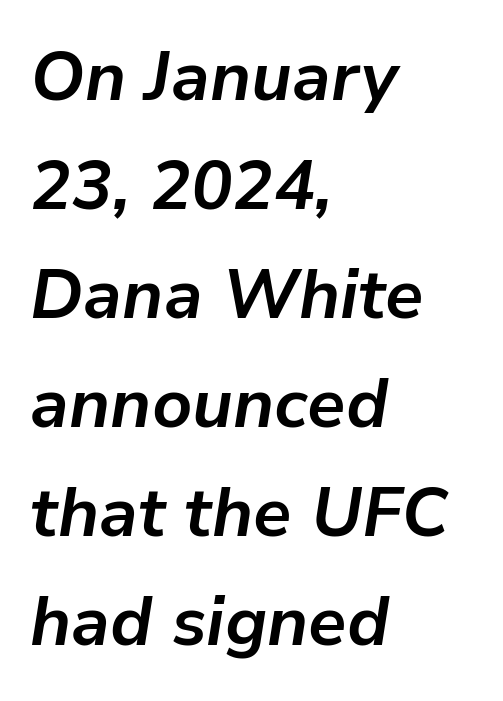
Q: Is the text bold? A: Yes.
Q: Is the text italic (slanted)? A: Yes, it leans right by about 9 degrees.
Q: Is the text underlined? A: No.
Q: How is the paragraph aligned? A: Left-aligned.
Q: Is the spacing between letters normal or unusually wide? A: Normal.
Q: Is the spacing between lines tight, normal or loose? A: Normal.
Q: Width (condensed, normal, or wide)? A: Normal.
Q: Stroke contrast? A: Low.
Q: x-height? A: Medium.
Q: Monospaced? A: No.
